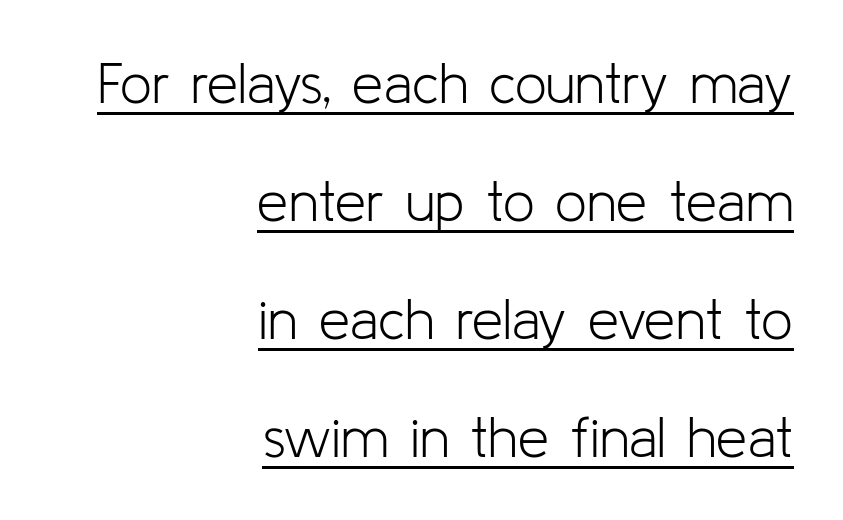
The image shows 56 px light sans-serif type, upright; set right-aligned, loose line spacing (2.11x), normal letter spacing, underlined; low stroke contrast and a medium x-height.
